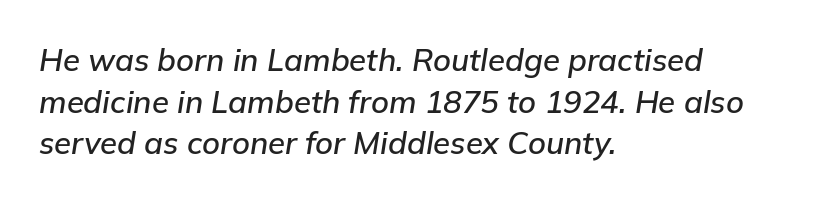
{"italic": "yes", "lean": "right", "slant_degrees": 9, "width": "normal", "stroke_contrast": "low", "x_height": "medium", "monospaced": "no", "underline": "no", "align": "left", "line_spacing": "normal", "line_spacing_ratio": 1.34, "letter_spacing": "normal", "letter_spacing_em": 0.0, "glyph_px": 31}
